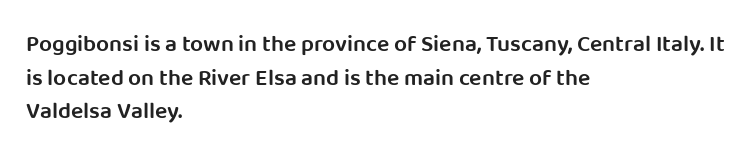
The image shows 23 px text type, upright; set left-aligned, normal line spacing (1.46x), normal letter spacing, not underlined.
